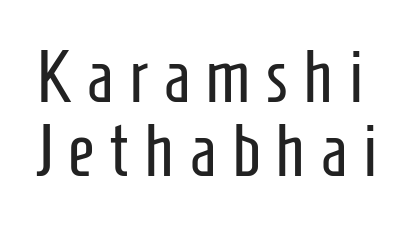
The rendering shows plain stroke endings on the letterforms — a sans-serif design. Weight: not bold — regular or lighter. Glyph-to-glyph distance is far greater than everyday printed text. Ascenders rise straight up at ninety degrees. The space between consecutive lines is stingy. The string is rendered with underlining switched off.
